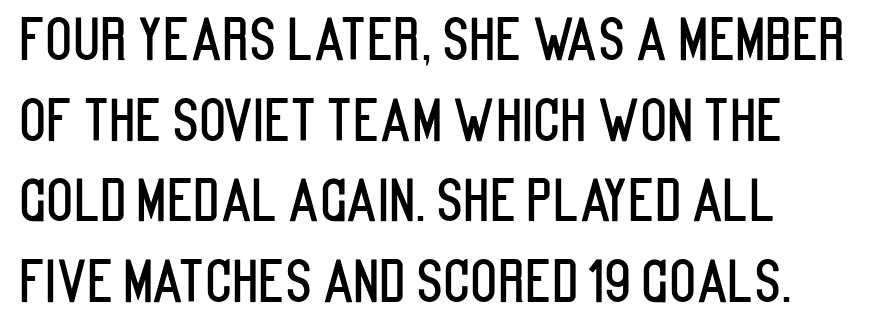
The image shows 56 px condensed sans-serif type, upright; set left-aligned, normal line spacing (1.44x), normal letter spacing, not underlined; low stroke contrast and a large x-height.
